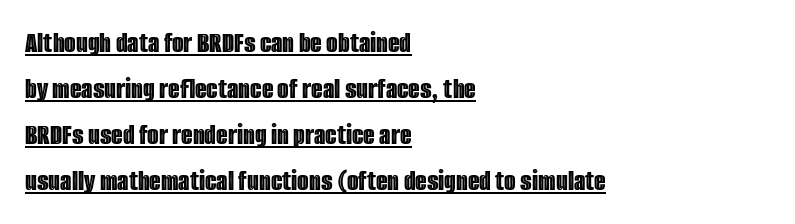
Q: Is the text italic (slanted)? A: No, it is upright.
Q: Is the text underlined? A: Yes.
Q: How is the paragraph aligned? A: Left-aligned.
Q: Is the spacing between letters normal or unusually wide? A: Normal.
Q: Is the spacing between lines tight, normal or loose? A: Normal.
Q: Width (condensed, normal, or wide)? A: Condensed.
Q: x-height? A: Large.
Q: Monospaced? A: No.
